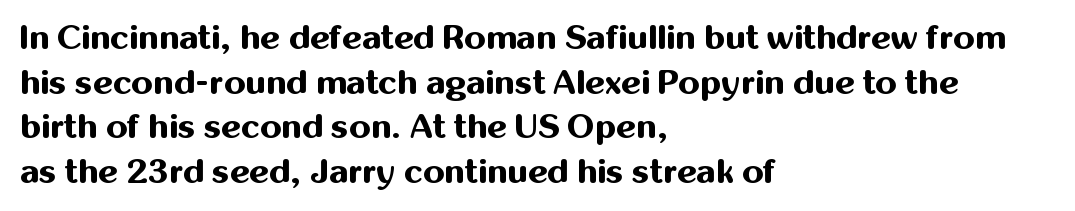
Q: Is the text bold? A: Yes.
Q: Is the text italic (slanted)? A: No, it is upright.
Q: Is the typeface a serif or a sans-serif typeface? A: Sans-serif.
Q: Is the text underlined? A: No.
Q: How is the paragraph aligned? A: Left-aligned.
Q: Is the spacing between letters normal or unusually wide? A: Normal.
Q: Is the spacing between lines tight, normal or loose? A: Normal.
Q: Width (condensed, normal, or wide)? A: Normal.
Q: Stroke contrast? A: Medium.
Q: x-height? A: Medium.
Q: Monospaced? A: No.
